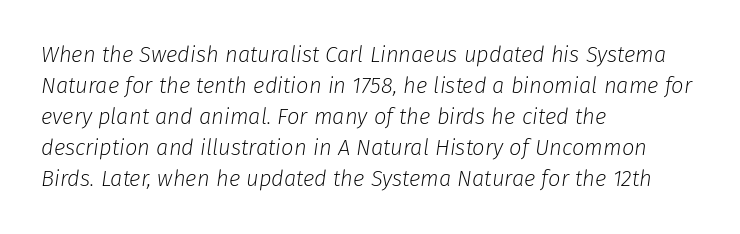
Q: Is the text bold? A: No.
Q: Is the text italic (slanted)? A: Yes, it leans right by about 8 degrees.
Q: Is the text underlined? A: No.
Q: How is the paragraph aligned? A: Left-aligned.
Q: Is the spacing between letters normal or unusually wide? A: Normal.
Q: Is the spacing between lines tight, normal or loose? A: Normal.
